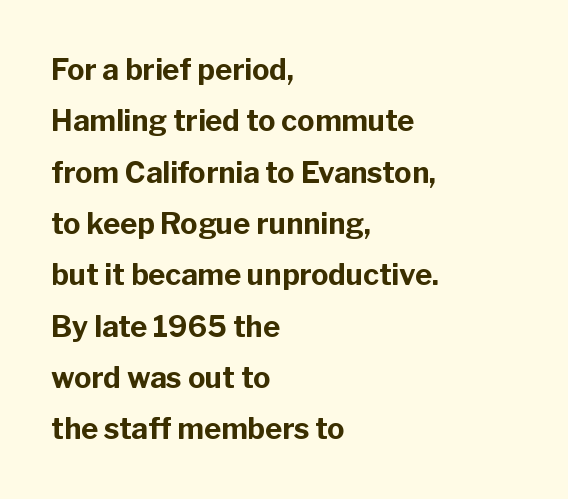
{"serif": "no", "italic": "no", "bold": "yes", "weight": "bold", "width": "normal", "stroke_contrast": "low", "x_height": "medium", "monospaced": "no", "underline": "no", "align": "left", "line_spacing_ratio": 1.77, "letter_spacing": "normal", "letter_spacing_em": 0.0, "glyph_px": 29}
